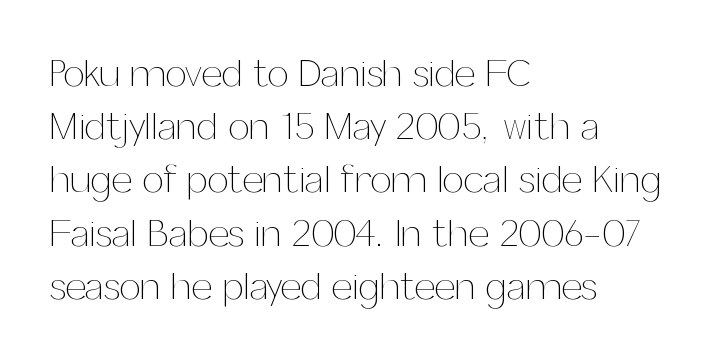
Default kerning and tracking; the words read as compact shapes. Counters stay open thanks to moderate or lighter strokes. A typesetter would mark this as roman, not italic. Summary of vertical rhythm: regular, with standard interline spacing.
